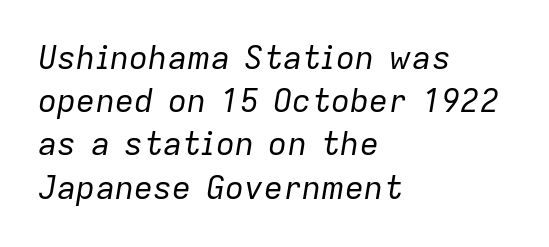
The image shows 32 px regular-weight type, italic (leaning right); set left-aligned, normal line spacing (1.35x), normal letter spacing, not underlined; low stroke contrast and a medium x-height.
